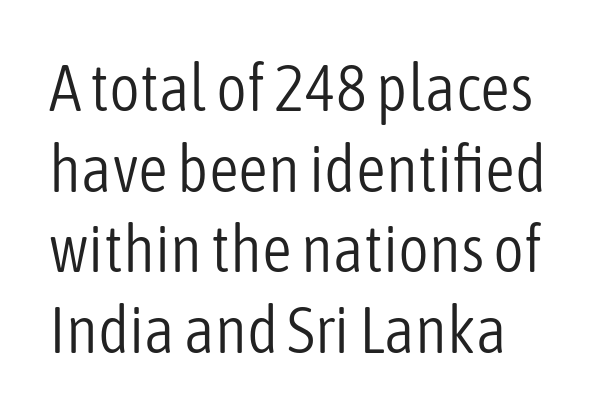
{"serif": "no", "italic": "no", "bold": "no", "weight": "light", "width": "condensed", "stroke_contrast": "low", "x_height": "medium", "monospaced": "no", "underline": "no", "line_spacing_ratio": 1.22, "letter_spacing": "normal", "letter_spacing_em": 0.0, "glyph_px": 66}
